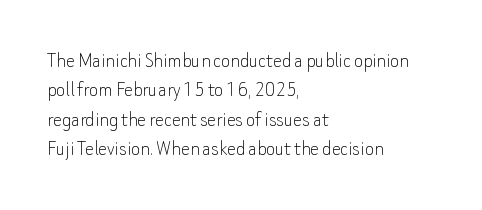
Q: Is the text bold? A: No.
Q: Is the text italic (slanted)? A: No, it is upright.
Q: Is the text underlined? A: No.
Q: How is the paragraph aligned? A: Left-aligned.
Q: Is the spacing between letters normal or unusually wide? A: Normal.
Q: Is the spacing between lines tight, normal or loose? A: Normal.
